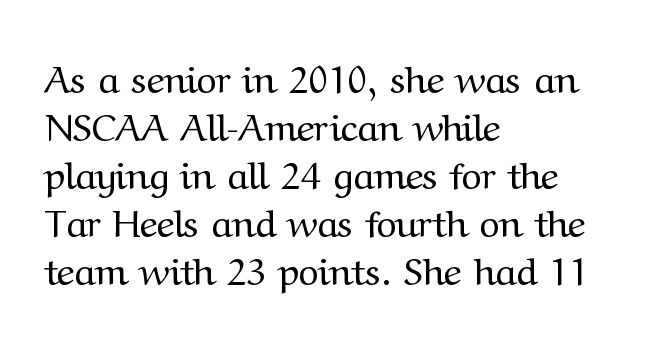
The image shows 39 px regular-weight serif type, upright; set left-aligned, line spacing 1.23x, normal letter spacing, not underlined; medium stroke contrast and a medium x-height.
